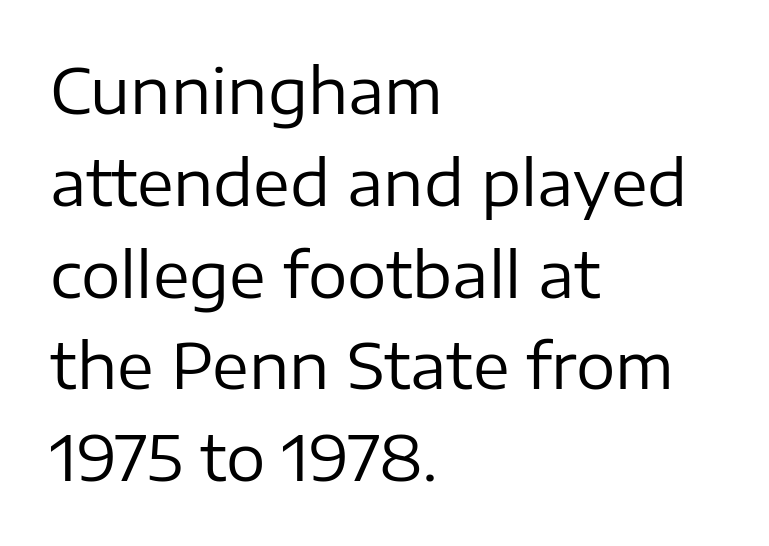
{"serif": "no", "italic": "no", "bold": "no", "weight": "regular", "width": "normal", "stroke_contrast": "low", "x_height": "medium", "monospaced": "no", "underline": "no", "align": "left", "line_spacing": "normal", "line_spacing_ratio": 1.48, "letter_spacing": "normal", "letter_spacing_em": 0.0, "glyph_px": 62}
